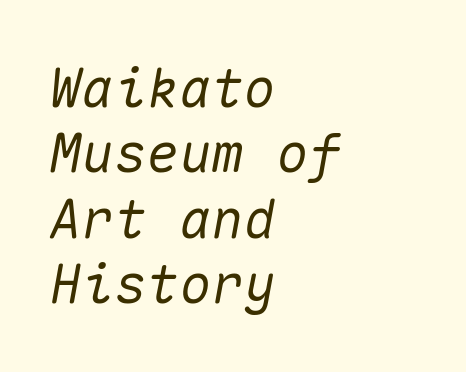
The image shows 54 px text type, italic (leaning right), monospaced; set left-aligned, line spacing 1.21x, normal letter spacing, not underlined; medium stroke contrast and a medium x-height.
